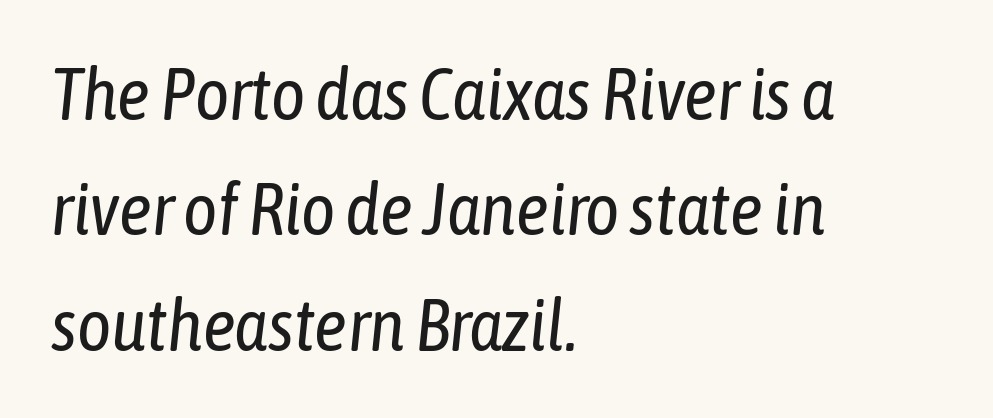
The type is set solid horizontally, with unmodified tracking. The font is comparable to plain body text, perhaps lighter. Quick note: interline space is typical. Emphasis-style slanted type is in use.
